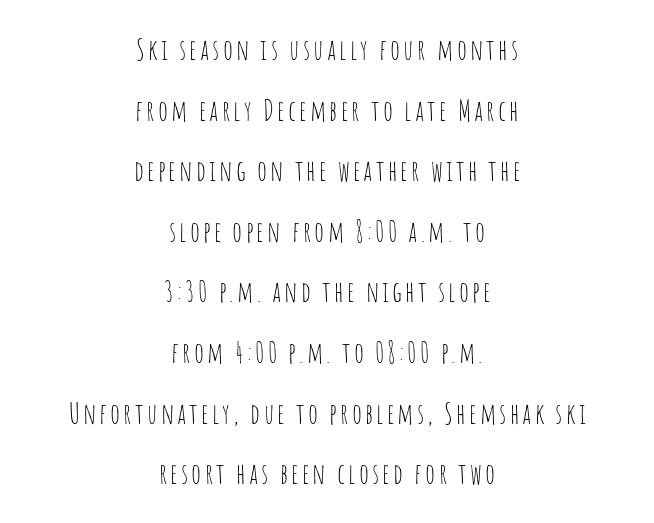
In terms of posture, this sample is upright. The text block is weighted toward neither margin, spreading evenly from the middle. Honestly, there is no underline to notice here at all. A sans-serif font was chosen for this passage. Is this a fixed-width face? No — the glyphs have proportional, varying widths.
